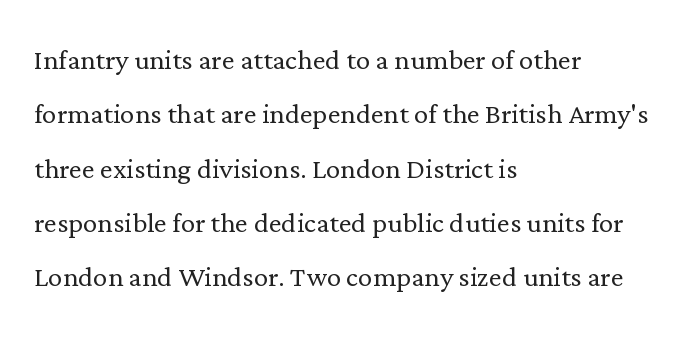
A typesetter would call this leading conventional body-copy spacing. The rag falls on the right side of this text block. The passage shown is typeset with a serif family. Looks like regular typesetting: each glyph gets only the width it needs.
